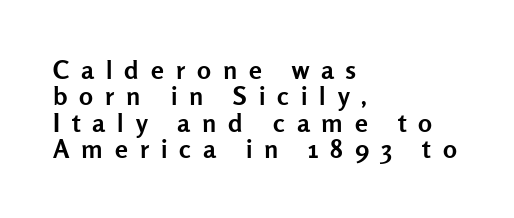
Q: Is the text bold? A: Yes.
Q: Is the text italic (slanted)? A: No, it is upright.
Q: Is the text underlined? A: No.
Q: How is the paragraph aligned? A: Left-aligned.
Q: Is the spacing between letters normal or unusually wide? A: Unusually wide.
Q: Is the spacing between lines tight, normal or loose? A: Tight.
